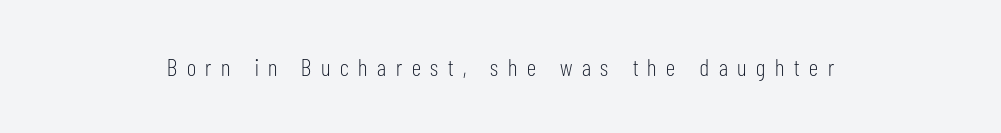
Q: Is the text bold? A: No.
Q: Is the text italic (slanted)? A: No, it is upright.
Q: Is the text underlined? A: No.
Q: How is the paragraph aligned? A: Centered.
Q: Is the spacing between letters normal or unusually wide? A: Unusually wide.
